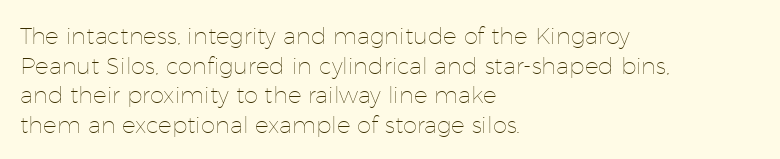
Q: Is the text bold? A: No.
Q: Is the text italic (slanted)? A: No, it is upright.
Q: Is the text underlined? A: No.
Q: How is the paragraph aligned? A: Left-aligned.
Q: Is the spacing between letters normal or unusually wide? A: Normal.
Q: Is the spacing between lines tight, normal or loose? A: Normal.
